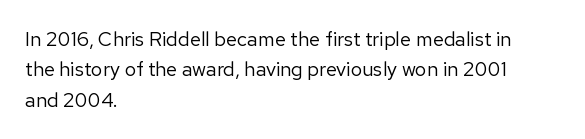
Q: Is the text bold? A: No.
Q: Is the text italic (slanted)? A: No, it is upright.
Q: Is the text underlined? A: No.
Q: How is the paragraph aligned? A: Left-aligned.
Q: Is the spacing between letters normal or unusually wide? A: Normal.
Q: Is the spacing between lines tight, normal or loose? A: Normal.
